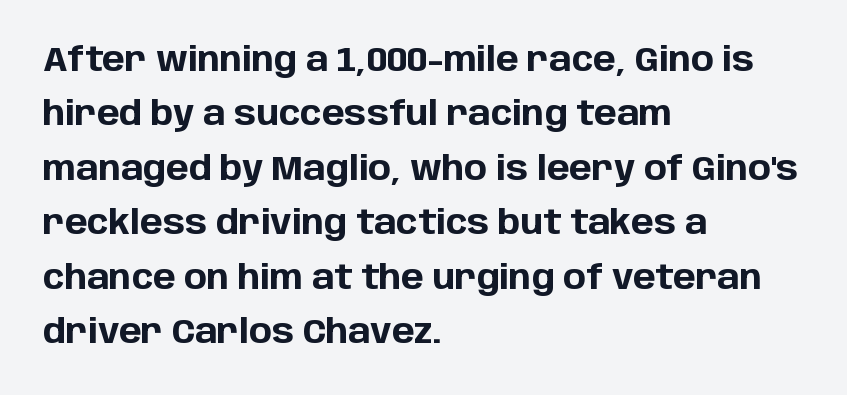
Q: Is the text bold? A: Yes.
Q: Is the text italic (slanted)? A: No, it is upright.
Q: Is the typeface a serif or a sans-serif typeface? A: Sans-serif.
Q: Is the text underlined? A: No.
Q: How is the paragraph aligned? A: Left-aligned.
Q: Is the spacing between letters normal or unusually wide? A: Normal.
Q: Is the spacing between lines tight, normal or loose? A: Normal.
Q: Width (condensed, normal, or wide)? A: Normal.
Q: Stroke contrast? A: Low.
Q: x-height? A: Large.
Q: Monospaced? A: No.
